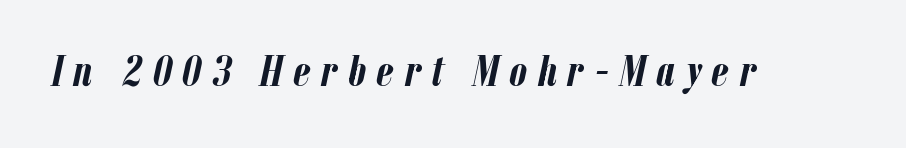
The image shows 44 px semibold, condensed type, italic (leaning right); set unusually wide letter spacing (+0.24 em), not underlined; low stroke contrast and a medium x-height.
